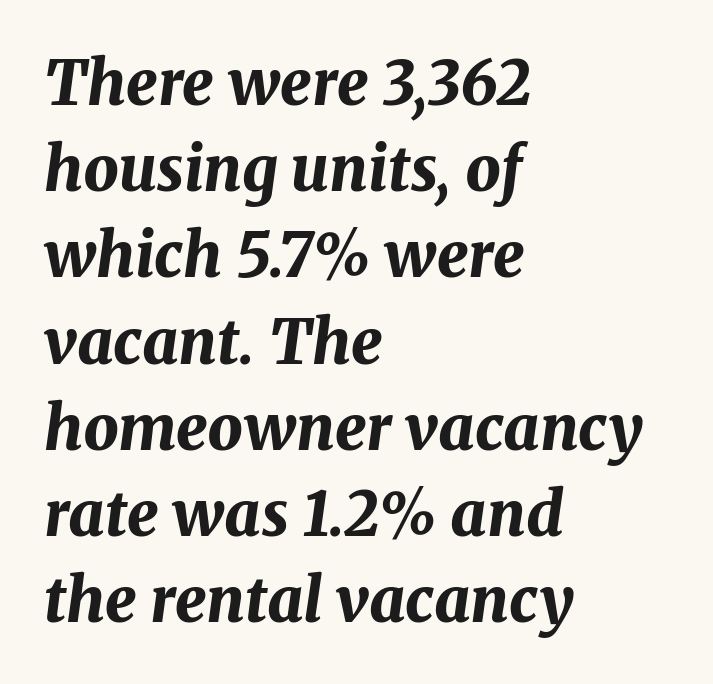
Q: Is the text bold? A: Yes.
Q: Is the text italic (slanted)? A: Yes, it leans right by about 8 degrees.
Q: Is the text underlined? A: No.
Q: How is the paragraph aligned? A: Left-aligned.
Q: Is the spacing between letters normal or unusually wide? A: Normal.
Q: Is the spacing between lines tight, normal or loose? A: Normal.
Q: Width (condensed, normal, or wide)? A: Normal.
Q: Stroke contrast? A: Medium.
Q: x-height? A: Medium.
Q: Monospaced? A: No.
